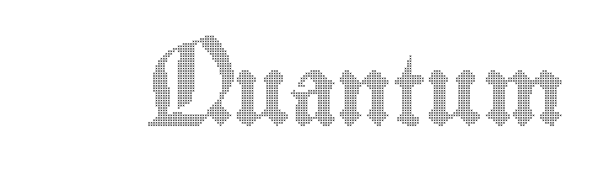
Q: Is the text italic (slanted)? A: No, it is upright.
Q: Is the text underlined? A: No.
Q: Is the spacing between letters normal or unusually wide? A: Normal.
Q: Width (condensed, normal, or wide)? A: Condensed.
Q: x-height? A: Small.
Q: Monospaced? A: No.
